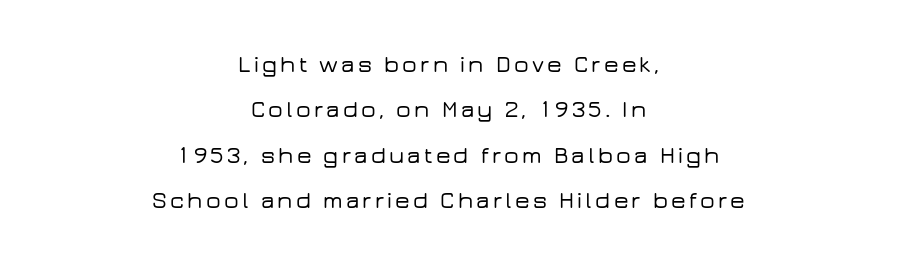
Q: Is the text italic (slanted)? A: No, it is upright.
Q: Is the text underlined? A: No.
Q: How is the paragraph aligned? A: Centered.
Q: Is the spacing between lines tight, normal or loose? A: Loose.
